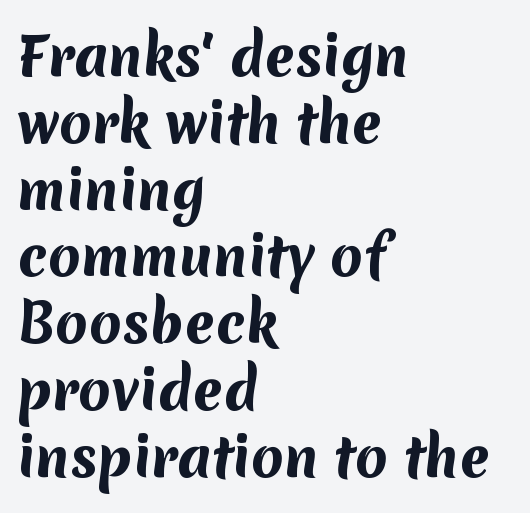
A classic flush-left, rag-right setting is used for this passage. The rendering uses a moderate line-height, typical for paragraphs. The passage shown is not underscored anywhere. This is sans-serif lettering, the kind often seen on screens and signage. Plenty of ink on the page — the face is bold. Is the letter spacing exaggerated? No — it looks like the ordinary default.
